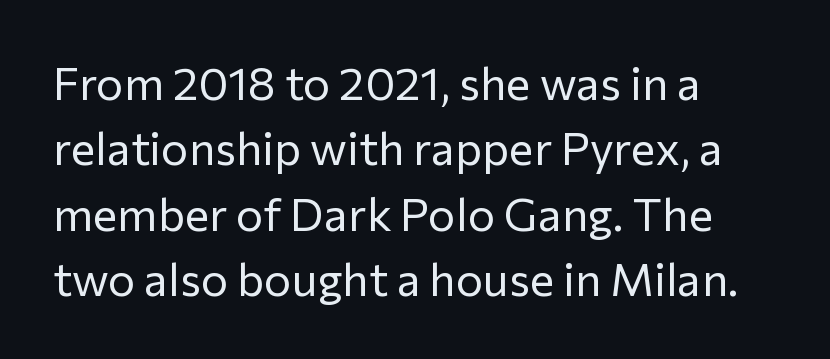
{"serif": "no", "italic": "no", "bold": "no", "weight": "regular", "width": "normal", "stroke_contrast": "low", "x_height": "medium", "monospaced": "no", "underline": "no", "align": "left", "line_spacing": "normal", "line_spacing_ratio": 1.42, "letter_spacing": "normal", "letter_spacing_em": 0.0, "glyph_px": 46}
